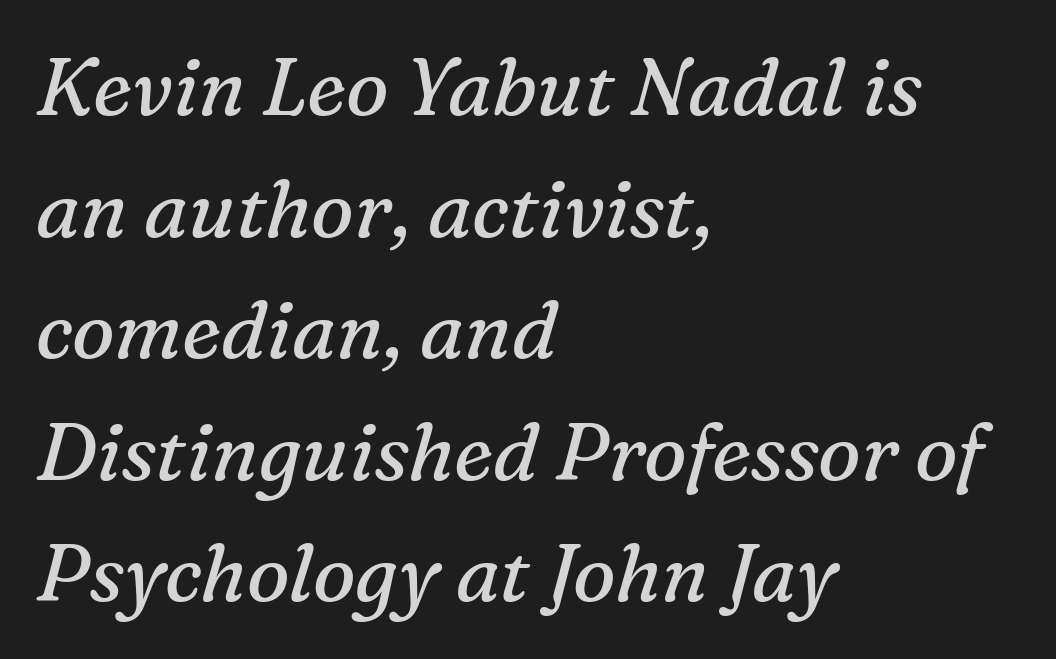
Q: Is the text bold? A: No.
Q: Is the text italic (slanted)? A: Yes, it leans right by about 16 degrees.
Q: Is the typeface a serif or a sans-serif typeface? A: Serif.
Q: Is the text underlined? A: No.
Q: How is the paragraph aligned? A: Left-aligned.
Q: Is the spacing between letters normal or unusually wide? A: Normal.
Q: Is the spacing between lines tight, normal or loose? A: Normal.
Q: Width (condensed, normal, or wide)? A: Normal.
Q: Stroke contrast? A: Medium.
Q: x-height? A: Medium.
Q: Monospaced? A: No.
